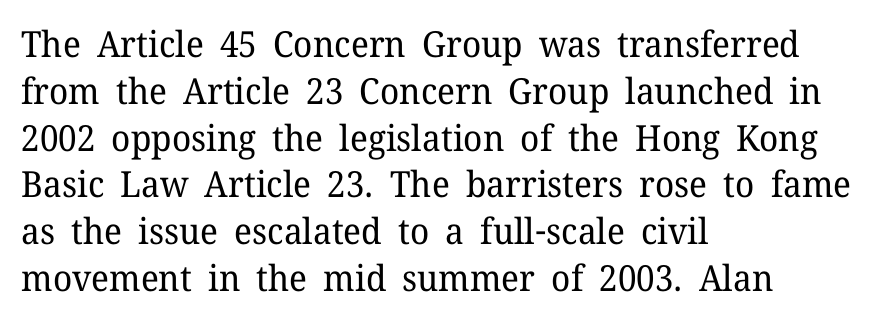
Q: Is the text bold? A: No.
Q: Is the text italic (slanted)? A: No, it is upright.
Q: Is the typeface a serif or a sans-serif typeface? A: Serif.
Q: Is the text underlined? A: No.
Q: How is the paragraph aligned? A: Left-aligned.
Q: Is the spacing between letters normal or unusually wide? A: Normal.
Q: Is the spacing between lines tight, normal or loose? A: Normal.
Q: Width (condensed, normal, or wide)? A: Normal.
Q: Stroke contrast? A: Low.
Q: x-height? A: Medium.
Q: Monospaced? A: No.
